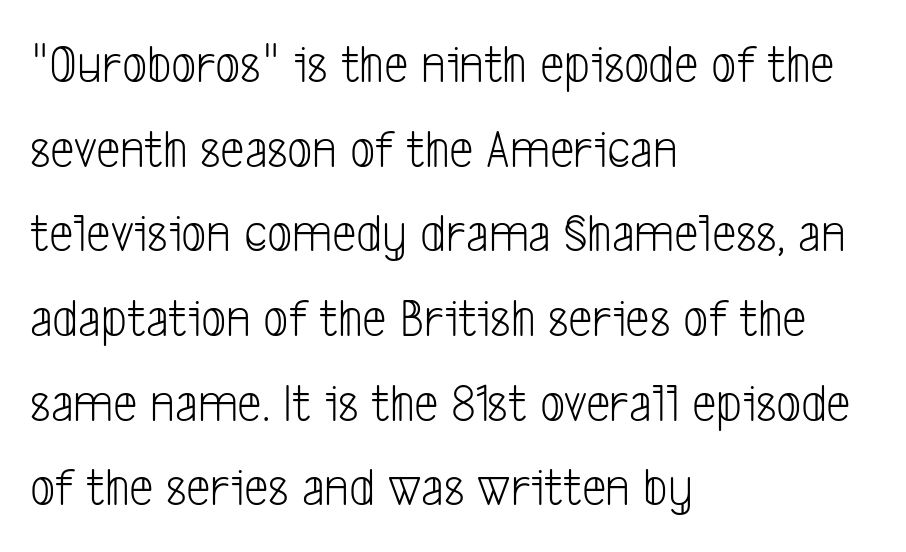
{"serif": "no", "bold": "no", "weight": "light", "width": "condensed", "stroke_contrast": "low", "x_height": "medium", "monospaced": "no", "underline": "no", "align": "left", "line_spacing": "normal", "line_spacing_ratio": 1.54, "letter_spacing": "normal", "letter_spacing_em": 0.0, "glyph_px": 55}
